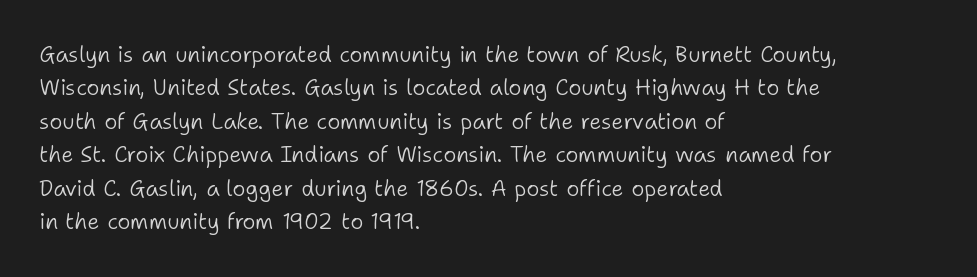
The image shows 22 px text type, upright; set left-aligned, normal line spacing (1.52x), normal letter spacing, not underlined.
